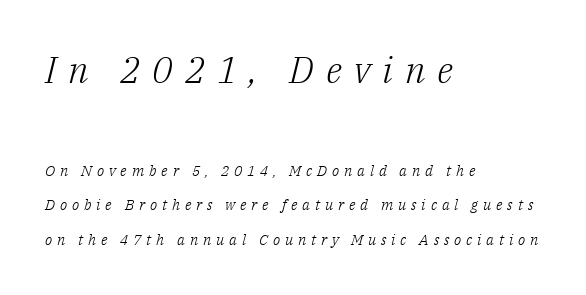
Q: Is the text bold? A: No.
Q: Is the text italic (slanted)? A: Yes, it leans right by about 14 degrees.
Q: Is the typeface a serif or a sans-serif typeface? A: Serif.
Q: Is the text underlined? A: No.
Q: How is the paragraph aligned? A: Left-aligned.
Q: Is the spacing between letters normal or unusually wide? A: Unusually wide.
Q: Is the spacing between lines tight, normal or loose? A: Loose.
Q: Which block of text is set in a larger size, the first (top) or the second (bottom)? A: The first (top) one.
Q: Width (condensed, normal, or wide)? A: Normal.
Q: Stroke contrast? A: Low.
Q: x-height? A: Medium.
Q: Monospaced? A: No.
